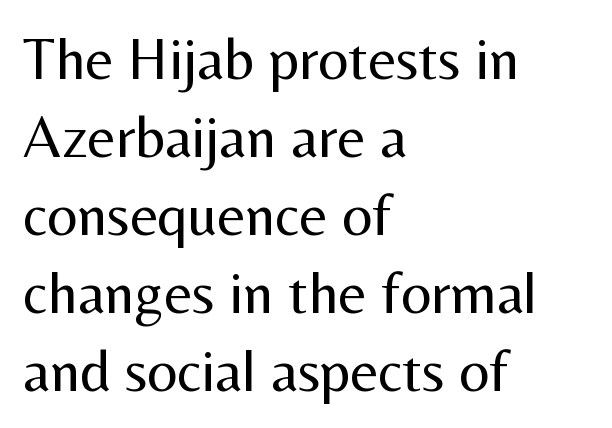
The image shows 60 px regular-weight sans-serif type, upright; set left-aligned, normal line spacing (1.3x), normal letter spacing, not underlined; medium stroke contrast and a medium x-height.
